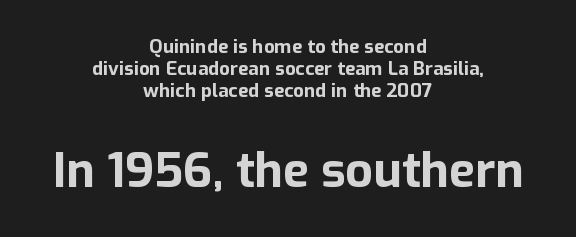
{"serif": "no", "italic": "no", "bold": "yes", "weight": "bold", "width": "normal", "stroke_contrast": "low", "x_height": "medium", "monospaced": "no", "underline": "no", "align": "center", "line_spacing_ratio": 1.17, "letter_spacing": "normal", "letter_spacing_em": 0.0, "larger_block": "second", "size_ratio": 2.53, "glyph_px": 48}
